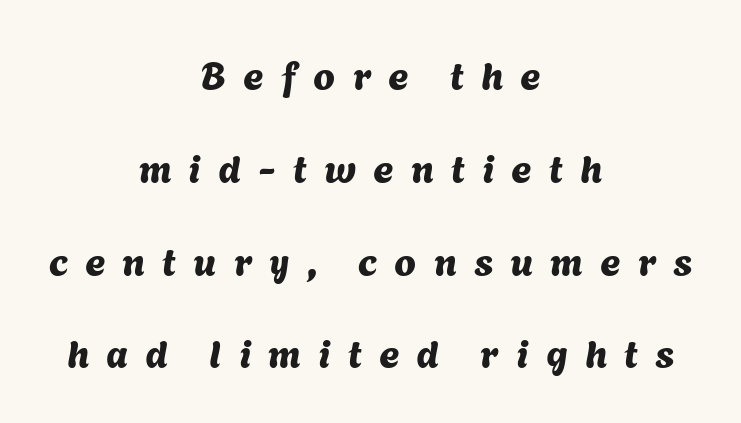
The image shows 39 px sans-serif type; set centered, loose line spacing (2.38x), unusually wide letter spacing (+0.44 em), not underlined; medium stroke contrast and a medium x-height.
